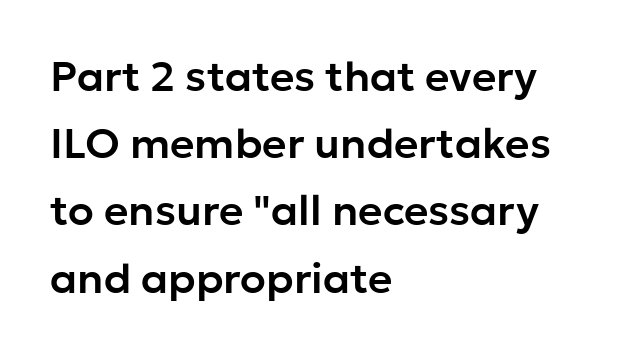
The words here are not underlined. Examine the stroke ends and you'll find no serifs. The rendering anchors every line to the left-hand side. Notice how descenders clear the ascenders below comfortably — that's standard leading. Varying glyph widths throughout — classic text-font behaviour. The typography opts for an upright posture over an oblique one.
